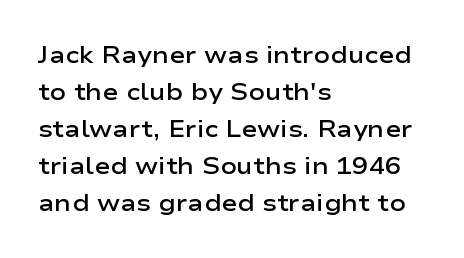
Q: Is the text bold? A: Semi-bold.
Q: Is the text italic (slanted)? A: No, it is upright.
Q: Is the text underlined? A: No.
Q: How is the paragraph aligned? A: Left-aligned.
Q: Is the spacing between letters normal or unusually wide? A: Normal.
Q: Is the spacing between lines tight, normal or loose? A: Normal.
